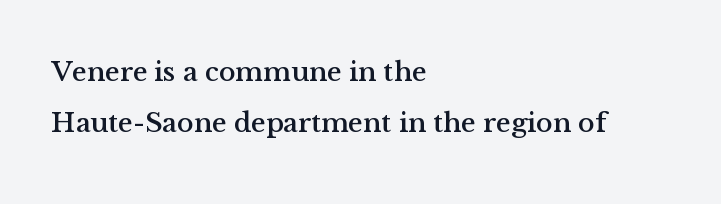
Classification — serif. Nope, not italic — everything's standing straight. The letterforms sit shoulder to shoulder at normal distance. Bare-footed words on every line. Notice how the passage keeps a crisp vertical edge on the left only.
